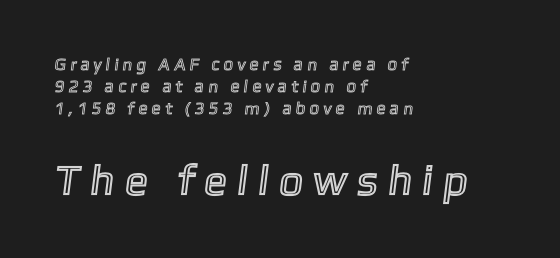
Q: Is the text underlined? A: No.
Q: How is the paragraph aligned? A: Left-aligned.
Q: Is the spacing between letters normal or unusually wide? A: Unusually wide.
Q: Is the spacing between lines tight, normal or loose? A: Normal.
Q: Which block of text is set in a larger size, the first (top) or the second (bottom)? A: The second (bottom) one.
Q: Width (condensed, normal, or wide)? A: Normal.
Q: x-height? A: Medium.
Q: Monospaced? A: No.
